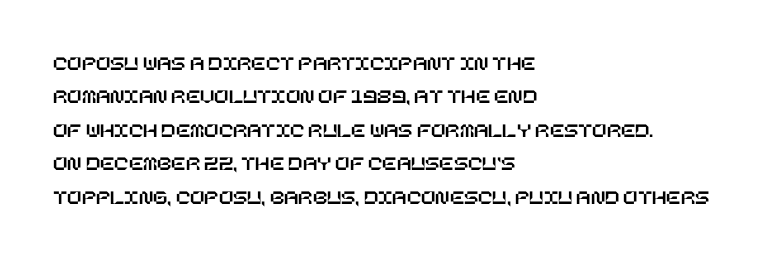
Q: Is the text italic (slanted)? A: No, it is upright.
Q: Is the text underlined? A: No.
Q: How is the paragraph aligned? A: Left-aligned.
Q: Is the spacing between letters normal or unusually wide? A: Normal.
Q: Is the spacing between lines tight, normal or loose? A: Normal.
